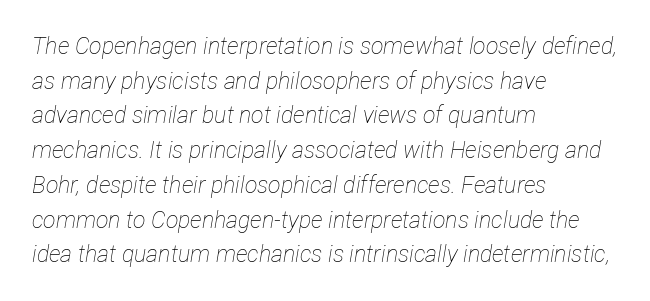
{"italic": "yes", "lean": "right", "slant_degrees": 12, "bold": "no", "underline": "no", "align": "left", "line_spacing": "normal", "line_spacing_ratio": 1.51, "letter_spacing": "normal", "letter_spacing_em": 0.0, "glyph_px": 23}
